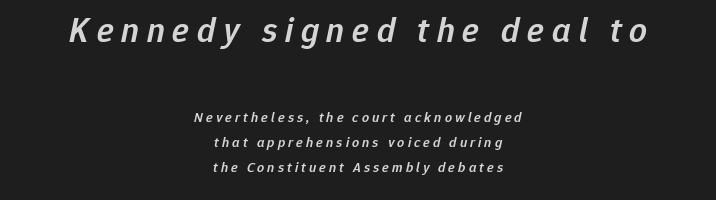
Q: Is the text bold? A: Semi-bold.
Q: Is the text italic (slanted)? A: Yes, it leans right by about 12 degrees.
Q: Is the text underlined? A: No.
Q: How is the paragraph aligned? A: Centered.
Q: Is the spacing between letters normal or unusually wide? A: Unusually wide.
Q: Which block of text is set in a larger size, the first (top) or the second (bottom)? A: The first (top) one.
Q: Width (condensed, normal, or wide)? A: Normal.
Q: Stroke contrast? A: Low.
Q: x-height? A: Medium.
Q: Monospaced? A: No.
